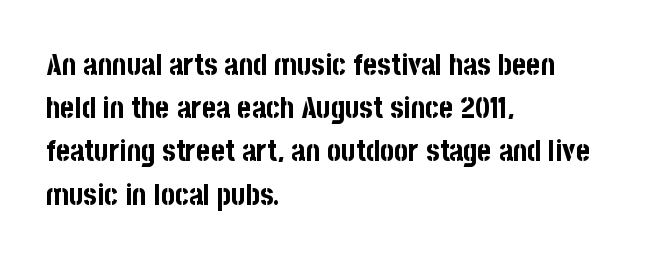
Q: Is the text bold? A: Yes.
Q: Is the text italic (slanted)? A: No, it is upright.
Q: Is the typeface a serif or a sans-serif typeface? A: Sans-serif.
Q: Is the text underlined? A: No.
Q: How is the paragraph aligned? A: Left-aligned.
Q: Is the spacing between letters normal or unusually wide? A: Normal.
Q: Is the spacing between lines tight, normal or loose? A: Normal.
Q: Width (condensed, normal, or wide)? A: Condensed.
Q: Stroke contrast? A: Low.
Q: x-height? A: Large.
Q: Monospaced? A: No.
